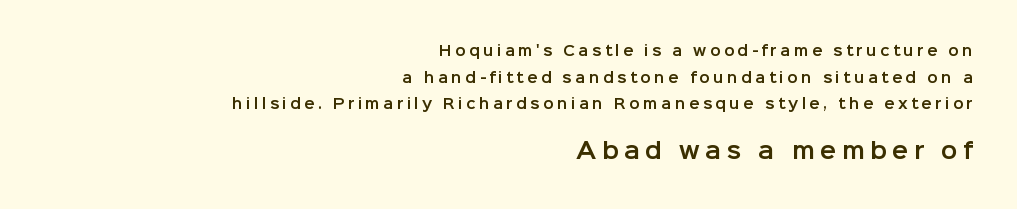
A bare baseline throughout the passage. Look at the glyph heights: the lower group is clearly the bigger setting. Notice how the passage keeps a crisp vertical edge on the right only. If you drew a line through each stem, it would be perfectly vertical. The letters are spread apart with noticeably loose tracking.
